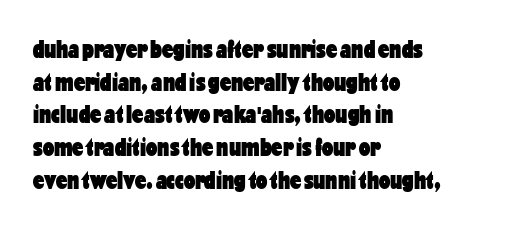
{"italic": "no", "bold": "yes", "underline": "no", "align": "left", "line_spacing": "normal", "line_spacing_ratio": 1.31, "letter_spacing": "normal", "letter_spacing_em": 0.0, "glyph_px": 25}
